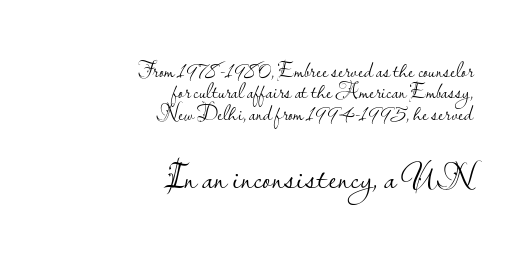
Q: Is the text bold? A: No.
Q: Is the text italic (slanted)? A: Yes.
Q: Is the typeface a serif or a sans-serif typeface? A: Sans-serif.
Q: Is the text underlined? A: No.
Q: How is the paragraph aligned? A: Right-aligned.
Q: Is the spacing between letters normal or unusually wide? A: Normal.
Q: Is the spacing between lines tight, normal or loose? A: Tight.
Q: Which block of text is set in a larger size, the first (top) or the second (bottom)? A: The second (bottom) one.
Q: Width (condensed, normal, or wide)? A: Normal.
Q: Stroke contrast? A: Low.
Q: x-height? A: Small.
Q: Monospaced? A: No.
